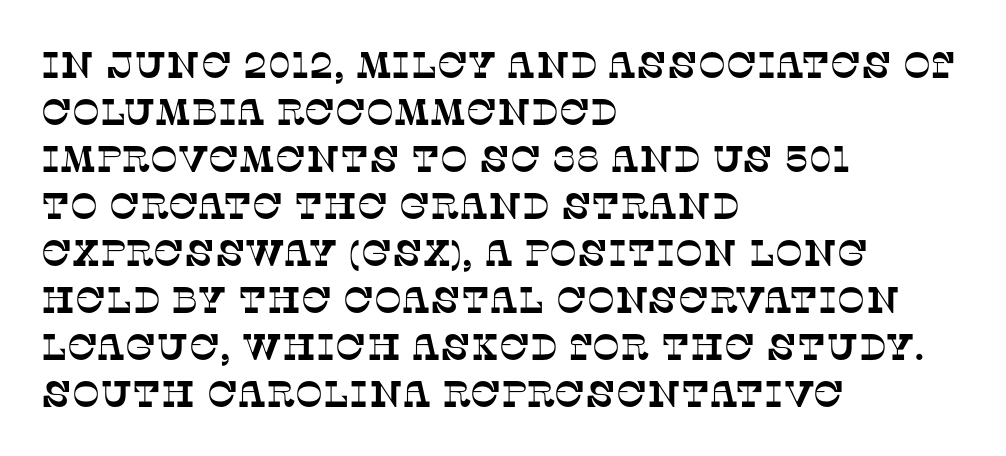
Q: Is the typeface a serif or a sans-serif typeface? A: Serif.
Q: Is the text underlined? A: No.
Q: How is the paragraph aligned? A: Left-aligned.
Q: Is the spacing between letters normal or unusually wide? A: Normal.
Q: Is the spacing between lines tight, normal or loose? A: Normal.
Q: Width (condensed, normal, or wide)? A: Normal.
Q: Stroke contrast? A: Low.
Q: x-height? A: Large.
Q: Monospaced? A: No.
